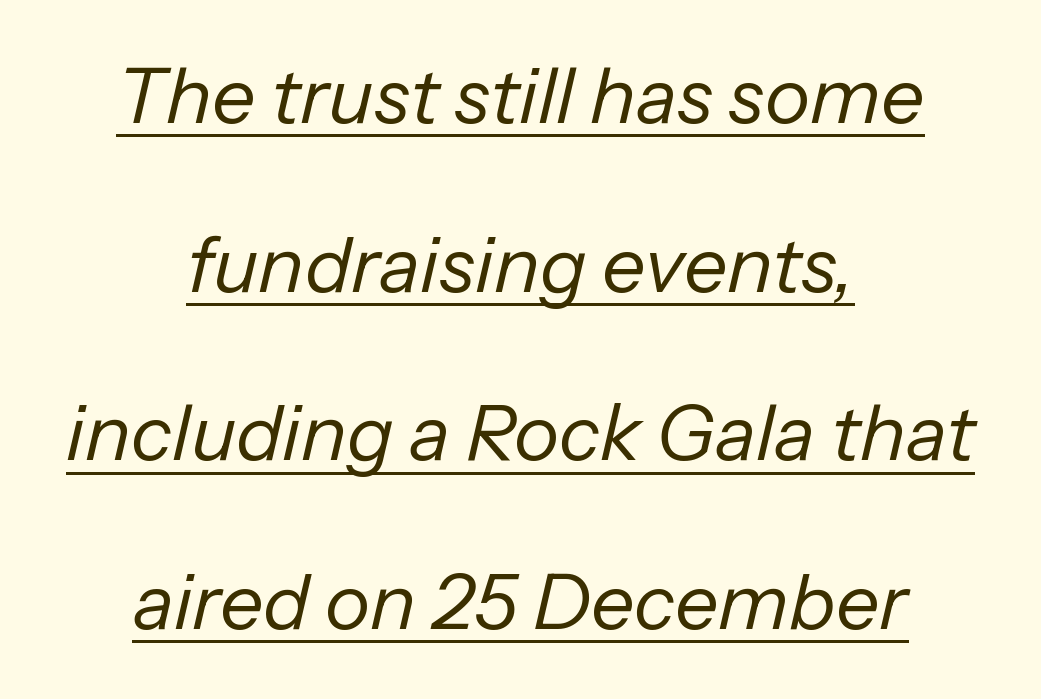
Q: Is the text bold? A: No.
Q: Is the text italic (slanted)? A: Yes, it leans right by about 13 degrees.
Q: Is the text underlined? A: Yes.
Q: How is the paragraph aligned? A: Centered.
Q: Is the spacing between letters normal or unusually wide? A: Normal.
Q: Is the spacing between lines tight, normal or loose? A: Loose.
Q: Width (condensed, normal, or wide)? A: Normal.
Q: Stroke contrast? A: Low.
Q: x-height? A: Medium.
Q: Monospaced? A: No.
